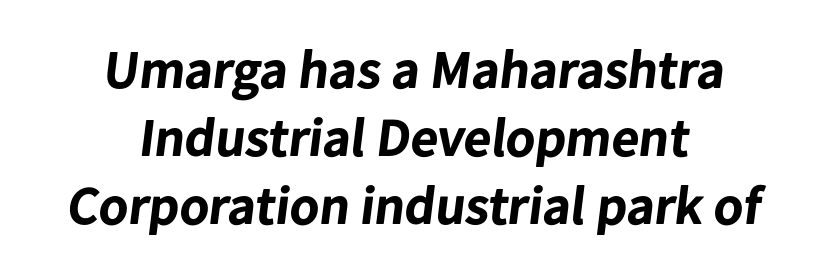
The image shows 54 px bold sans-serif type; set centered, normal line spacing (1.26x), normal letter spacing, not underlined; low stroke contrast and a medium x-height.
